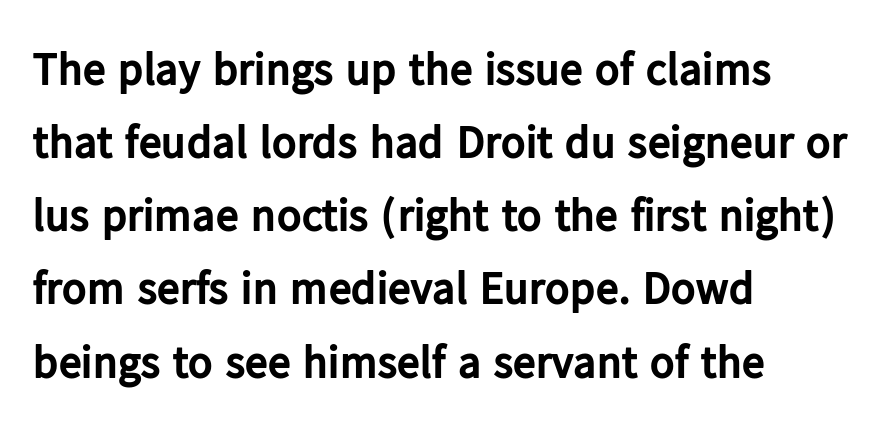
{"serif": "no", "italic": "no", "bold": "yes", "weight": "bold", "width": "normal", "stroke_contrast": "low", "x_height": "medium", "monospaced": "no", "underline": "no", "align": "left", "line_spacing": "normal", "line_spacing_ratio": 1.59, "letter_spacing": "normal", "letter_spacing_em": 0.0, "glyph_px": 46}
